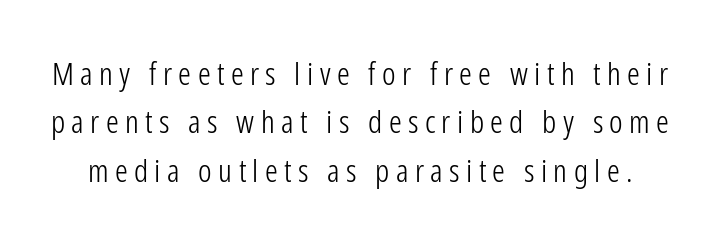
Italic? Not at all — the glyphs are vertical. Quick note: interline space is typical. Spacing verdict: proportional, widths tailored to each character. Tracking value appears strongly positive — letters spread wide. Font category for this specimen: sans-serif.
